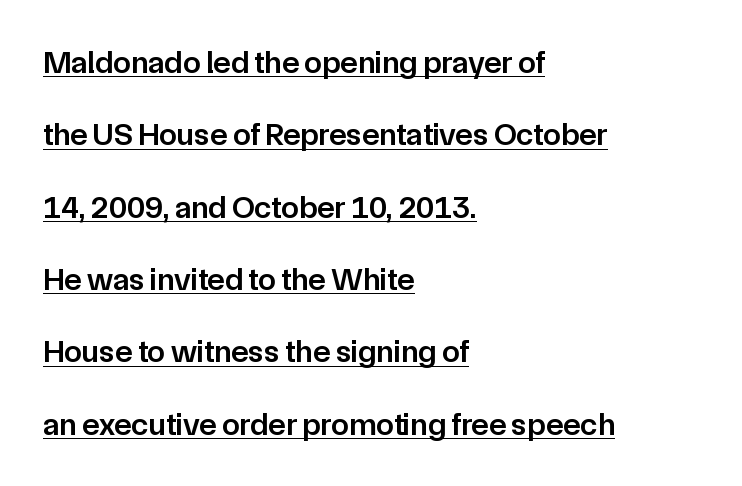
Layout note: lines flush left. Each letter keeps its own natural width here, so spacing adapts to shape. Between one letter and the next there's only the usual sliver of space. Ascenders rise straight up at ninety degrees. The specimen includes a rule beneath the text block's lines. In terms of letterform style, serifs are entirely absent.
